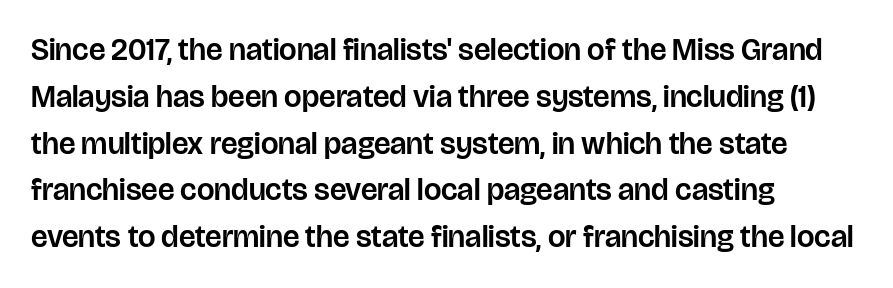
Q: Is the text italic (slanted)? A: No, it is upright.
Q: Is the typeface a serif or a sans-serif typeface? A: Sans-serif.
Q: Is the text underlined? A: No.
Q: How is the paragraph aligned? A: Left-aligned.
Q: Is the spacing between letters normal or unusually wide? A: Normal.
Q: Is the spacing between lines tight, normal or loose? A: Normal.
Q: Width (condensed, normal, or wide)? A: Normal.
Q: Stroke contrast? A: Low.
Q: x-height? A: Large.
Q: Monospaced? A: No.
